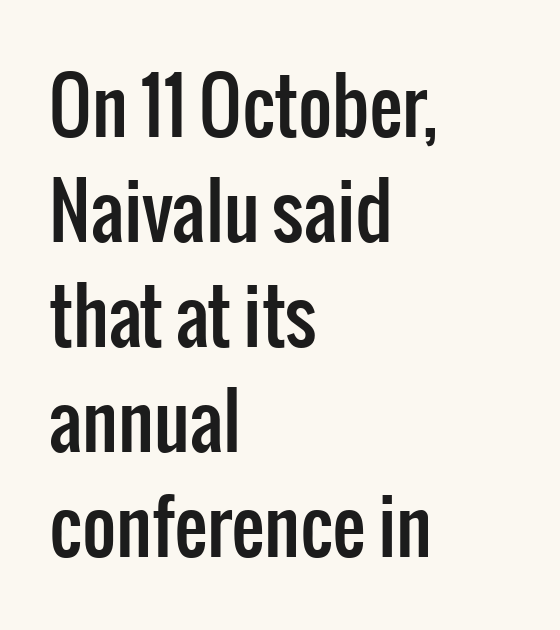
Is this a fixed-width face? No — the glyphs have proportional, varying widths. Leading: standard. Posture: upright roman. Reading down the block, your eye returns to a fixed left position each line.
